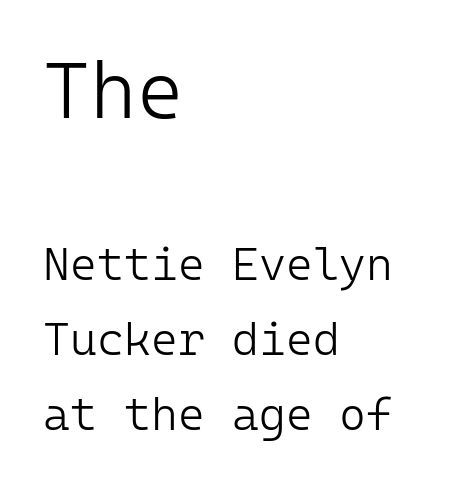
The image shows 80 px light sans-serif type, upright, monospaced; set left-aligned, normal line spacing (1.63x), normal letter spacing, not underlined; the first (top) block is 1.74x larger; low stroke contrast and a medium x-height.
